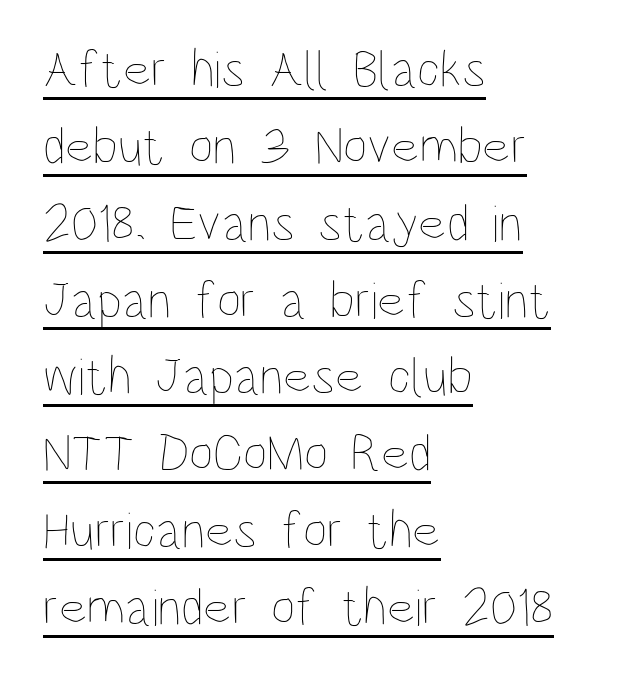
Q: Is the text bold? A: No.
Q: Is the text italic (slanted)? A: No, it is upright.
Q: Is the text underlined? A: Yes.
Q: How is the paragraph aligned? A: Left-aligned.
Q: Is the spacing between letters normal or unusually wide? A: Normal.
Q: Is the spacing between lines tight, normal or loose? A: Normal.
Q: Width (condensed, normal, or wide)? A: Condensed.
Q: Stroke contrast? A: Low.
Q: x-height? A: Large.
Q: Monospaced? A: No.
